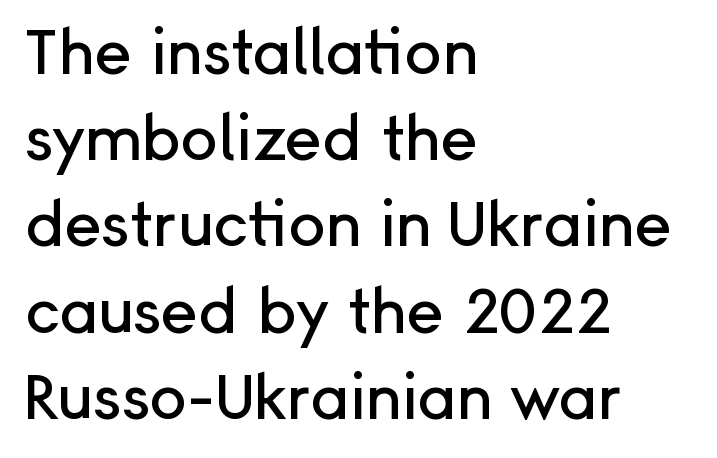
The passage is arranged the way most books set body copy — flush left. Unmarked baselines from the first word to the last. Nobody touched the tracking dial on this one. Vertical spacing — default. You could not count columns in this text — the font is proportionally spaced. Does the lettering tilt? It doesn't — this is upright.
